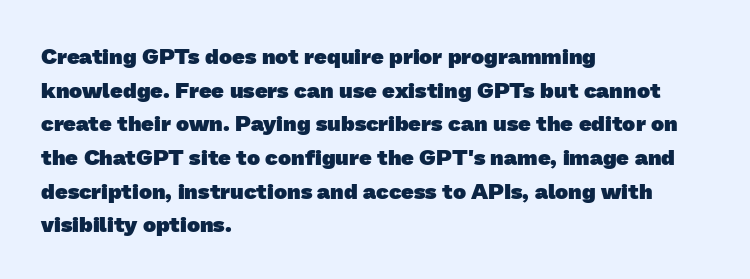
The image shows 22 px bold type; set left-aligned, normal line spacing (1.53x), normal letter spacing, not underlined.
